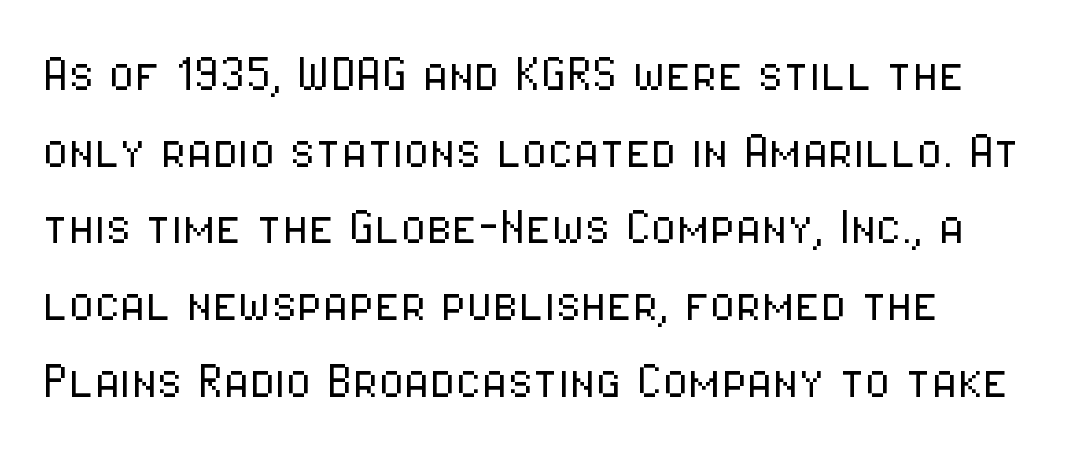
A typesetter would call this proportional, since set widths differ per character. Successive baselines arrive at the customary interval. Underline: absent. Serifs: no, the terminals of the letterforms are clean. Counters stay open thanks to moderate or lighter strokes.
